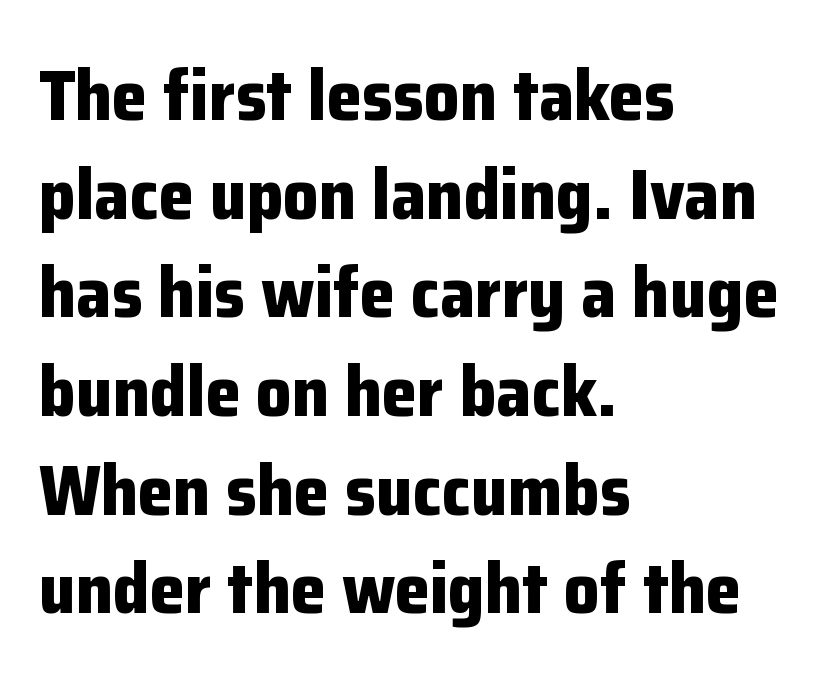
Tall strokes in this sample are plumb rather than angled. Character widths vary here, with narrow letters taking less room than wide ones. The line texture is even and compact thanks to regular tracking. Unlike a traditional serif, this face leaves its strokes unadorned. Heavy, bold letterforms.
